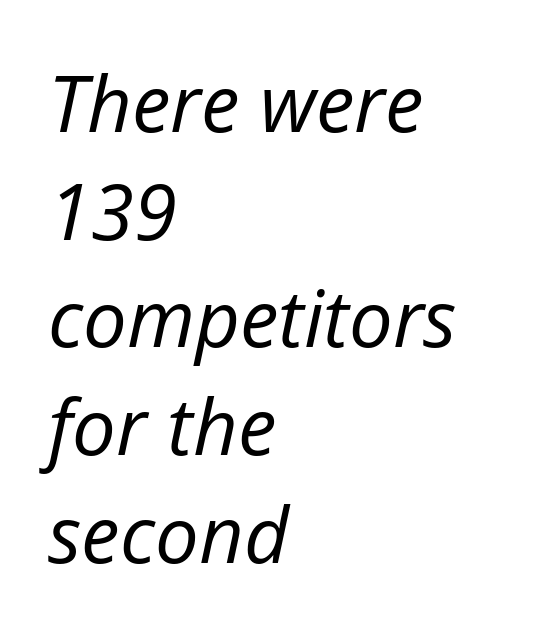
The strokes carry an ordinary text weight at most. Compared with ordinary roman type, these characters are visibly tilted. Normally led — the rows are evenly, conventionally spaced. The line texture is even and compact thanks to regular tracking.
